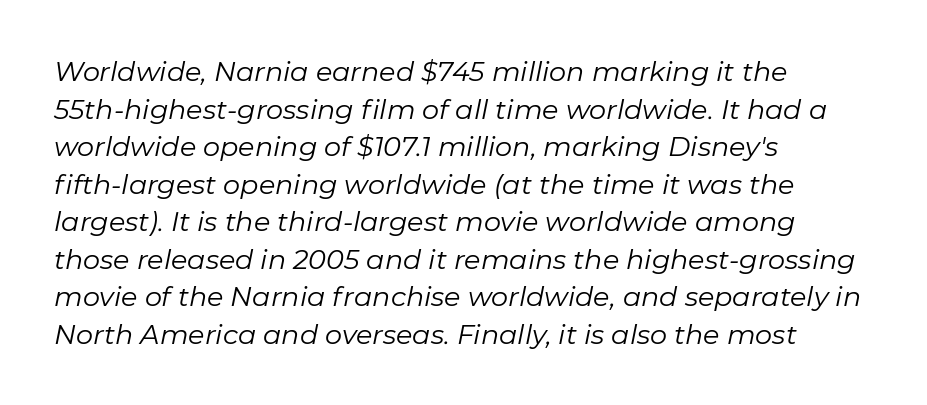
The image shows 27 px text type, italic (leaning right); set left-aligned, normal line spacing (1.39x), normal letter spacing, not underlined.
